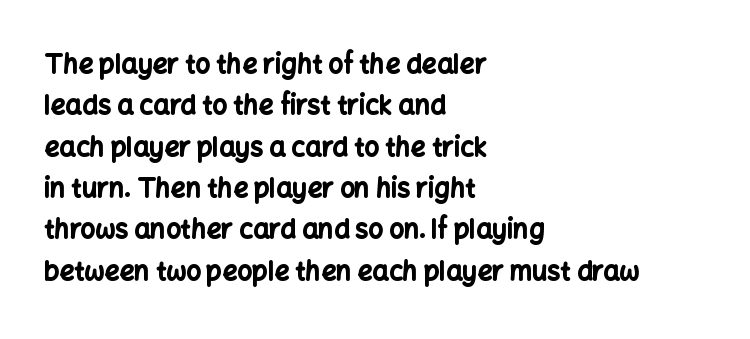
{"italic": "no", "bold": "yes", "underline": "no", "align": "left", "line_spacing": "normal", "line_spacing_ratio": 1.59, "letter_spacing": "normal", "letter_spacing_em": 0.0, "glyph_px": 26}
